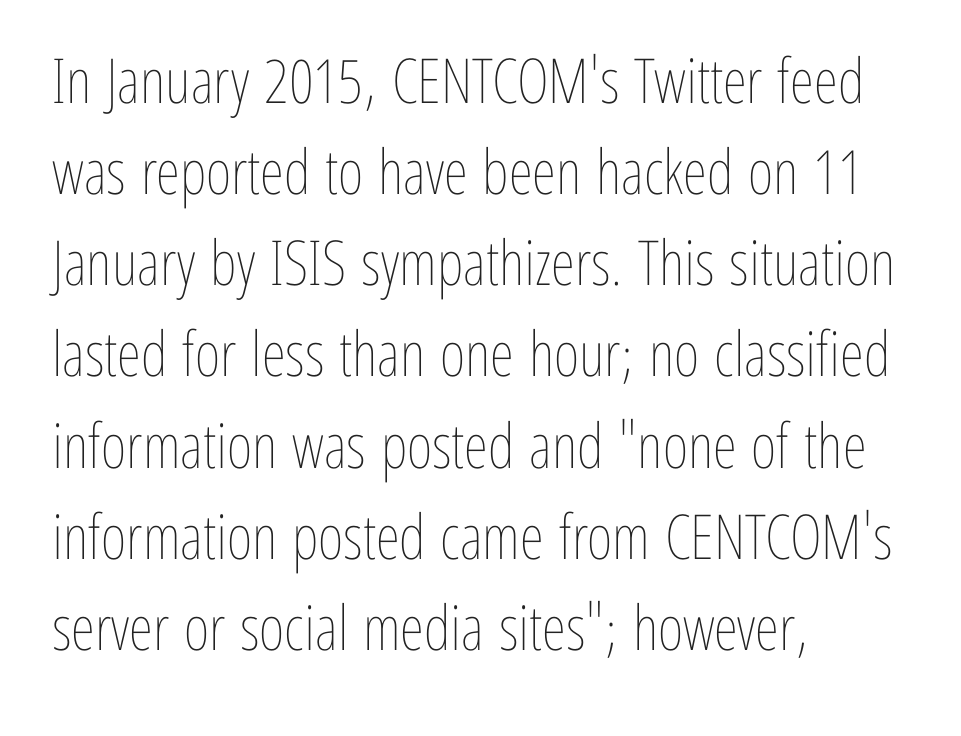
The image shows 62 px thin, condensed type, upright; set left-aligned, normal line spacing (1.47x), normal letter spacing, not underlined; low stroke contrast and a medium x-height.
